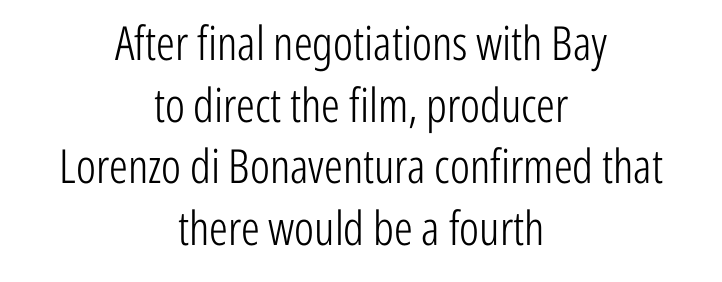
Check where the strokes stop: nothing finishes them off — pure sans. The passage shown is not bold in any degree. Varying glyph widths throughout — classic text-font behaviour. Teacher's note: observe the equal gaps on both sides — that is centered alignment. Nope, not italic — everything's standing straight.
